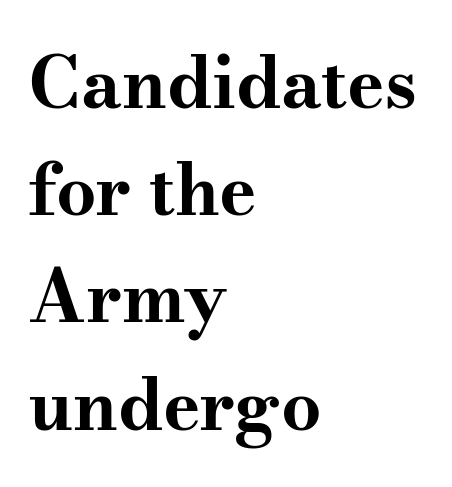
{"serif": "yes", "italic": "no", "bold": "yes", "weight": "bold", "width": "wide", "stroke_contrast": "medium", "x_height": "small", "monospaced": "no", "underline": "no", "align": "left", "line_spacing": "normal", "line_spacing_ratio": 1.51, "letter_spacing": "normal", "letter_spacing_em": 0.0, "glyph_px": 71}
